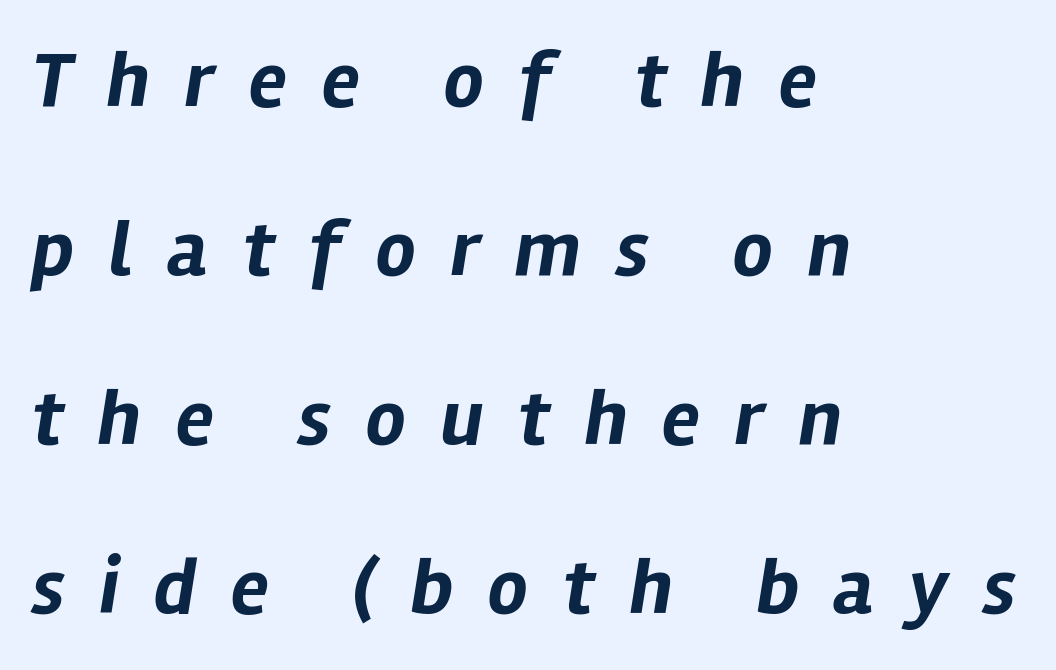
This rendering features lettering with no underline. Summary of vertical rhythm: relaxed, with wide interline spacing. These lines have a slow, spaced-out rhythm from letter to letter. Varying glyph widths throughout — classic text-font behaviour. Typesetter's note: full bold, strokes at maximum text heaviness.
